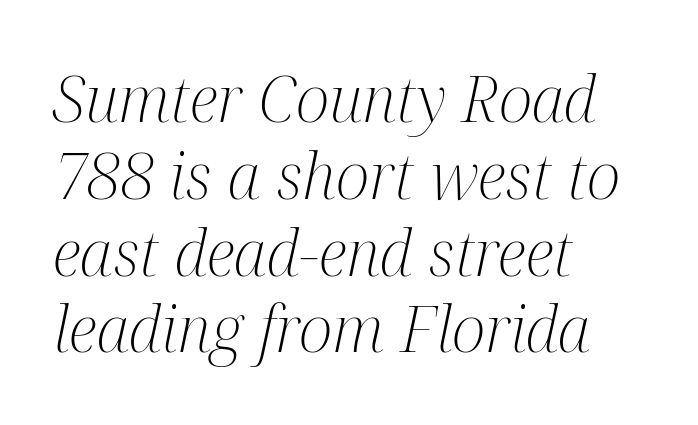
{"serif": "yes", "italic": "yes", "lean": "right", "slant_degrees": 12, "bold": "no", "weight": "light", "width": "condensed", "stroke_contrast": "medium", "x_height": "medium", "monospaced": "no", "underline": "no", "align": "left", "line_spacing_ratio": 1.2, "letter_spacing": "normal", "letter_spacing_em": 0.0, "glyph_px": 64}
